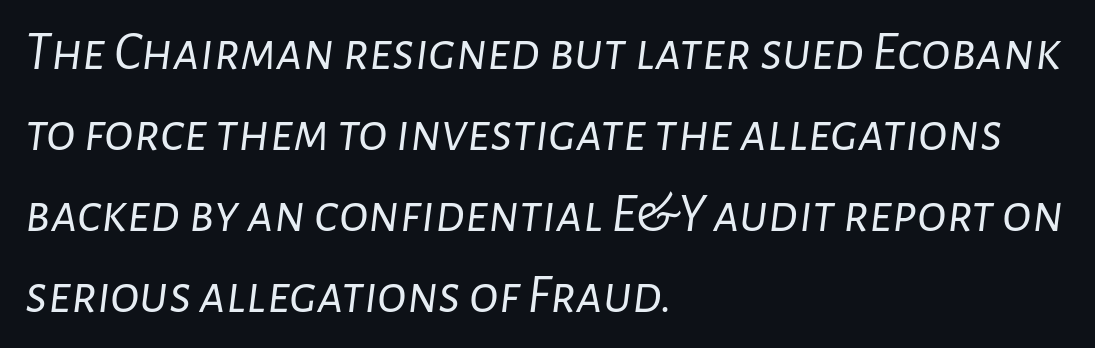
Q: Is the text bold? A: No.
Q: Is the text italic (slanted)? A: Yes, it leans right by about 7 degrees.
Q: Is the text underlined? A: No.
Q: How is the paragraph aligned? A: Left-aligned.
Q: Is the spacing between letters normal or unusually wide? A: Normal.
Q: Is the spacing between lines tight, normal or loose? A: Normal.
Q: Width (condensed, normal, or wide)? A: Normal.
Q: Stroke contrast? A: Low.
Q: x-height? A: Medium.
Q: Monospaced? A: No.
